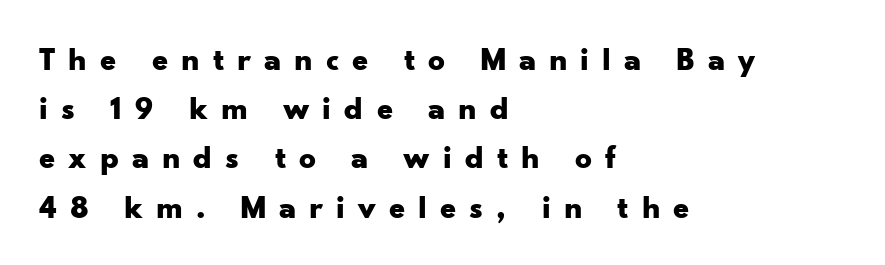
The image shows 33 px bold, wide sans-serif type, upright; set left-aligned, normal line spacing (1.49x), unusually wide letter spacing (+0.39 em), not underlined; low stroke contrast and a small x-height.
